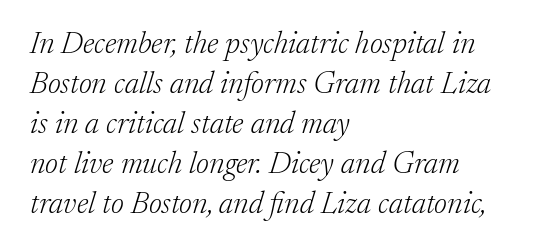
The image shows 31 px light serif type, italic (leaning right); set left-aligned, normal line spacing (1.29x), normal letter spacing, not underlined; low stroke contrast and a medium x-height.
